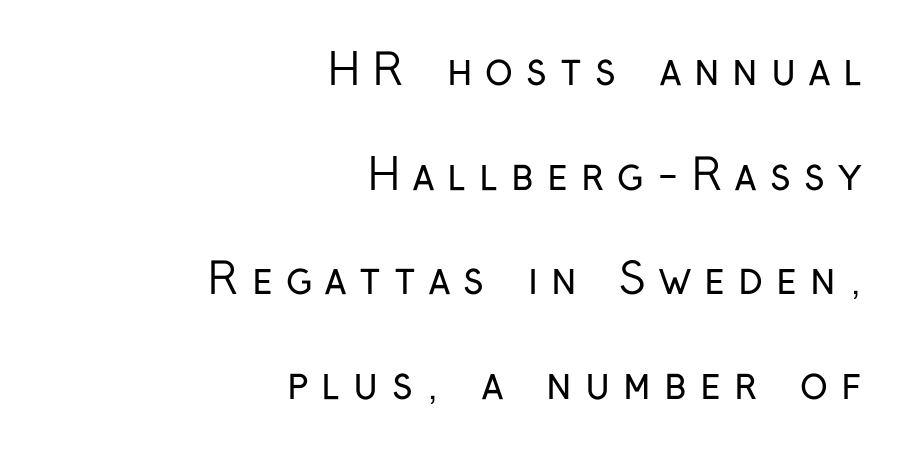
{"serif": "no", "italic": "no", "bold": "no", "weight": "regular", "width": "condensed", "stroke_contrast": "low", "x_height": "medium", "monospaced": "no", "underline": "no", "align": "right", "line_spacing": "loose", "line_spacing_ratio": 2.49, "letter_spacing": "wide", "letter_spacing_em": 0.31, "glyph_px": 42}
